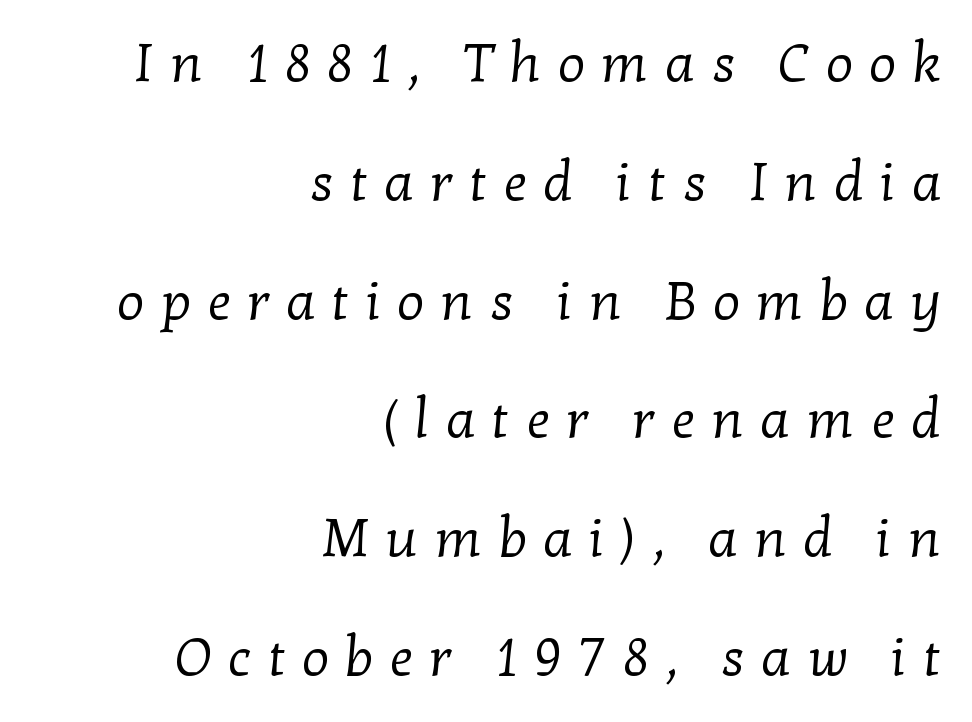
{"serif": "yes", "bold": "no", "weight": "regular", "width": "normal", "stroke_contrast": "low", "x_height": "medium", "monospaced": "no", "underline": "no", "align": "right", "line_spacing": "loose", "line_spacing_ratio": 2.2, "letter_spacing": "wide", "letter_spacing_em": 0.3, "glyph_px": 54}
